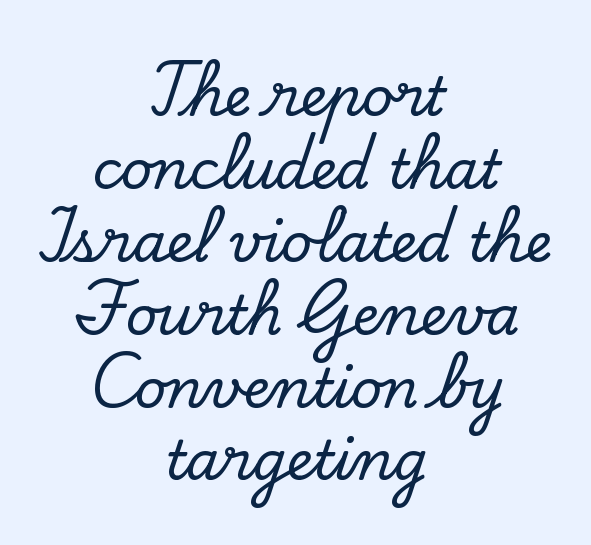
Q: Is the text italic (slanted)? A: Yes.
Q: Is the typeface a serif or a sans-serif typeface? A: Serif.
Q: Is the text underlined? A: No.
Q: How is the paragraph aligned? A: Centered.
Q: Is the spacing between letters normal or unusually wide? A: Normal.
Q: Is the spacing between lines tight, normal or loose? A: Normal.
Q: Width (condensed, normal, or wide)? A: Normal.
Q: Stroke contrast? A: Low.
Q: x-height? A: Small.
Q: Monospaced? A: No.
